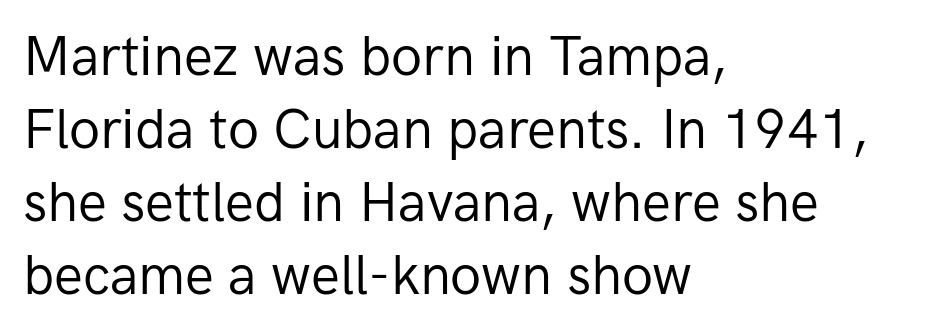
The lettering stays uniformly vertical, giving the passage a roman look. Horizontal bands of white between lines are of average thickness. Alignment: flush left. Spacing verdict: proportional, widths tailored to each character. Is the type heavy? It reads as light-to-regular instead.
